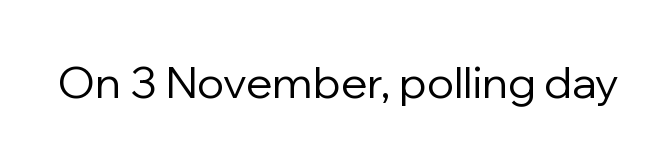
The image shows 44 px regular-weight sans-serif type, upright; set normal letter spacing, not underlined; low stroke contrast and a medium x-height.
